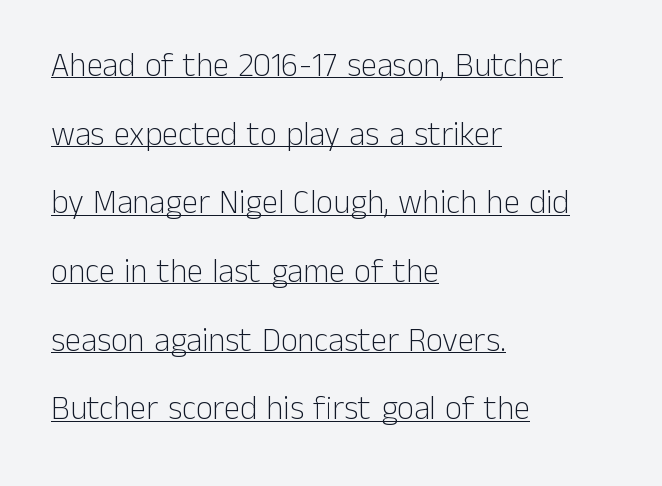
{"serif": "no", "italic": "no", "bold": "no", "weight": "light", "width": "normal", "stroke_contrast": "low", "x_height": "medium", "monospaced": "no", "underline": "yes", "align": "left", "line_spacing": "loose", "line_spacing_ratio": 2.08, "letter_spacing": "normal", "letter_spacing_em": 0.0, "glyph_px": 33}
